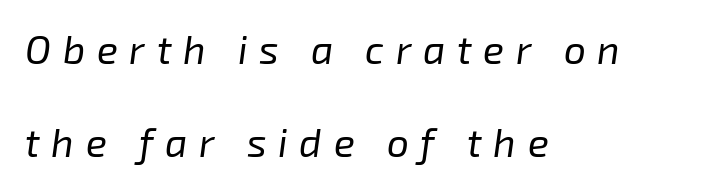
The face looks like a standard text weight, possibly lighter. Style check: oblique. Do the characters align in a grid? No, the font is proportional. Underline: absent. These lines have a slow, spaced-out rhythm from letter to letter. If you drew a ruler down the left edge, every line would touch it.
